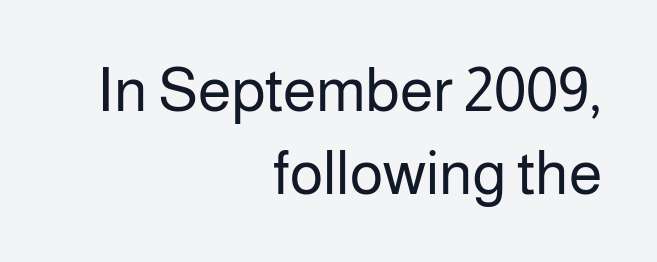
Character widths vary here, with narrow letters taking less room than wide ones. Line ends are locked; line starts wander. Words appear dense and cohesive because spacing is normal. The vertical gap from one line to the next is medium.
